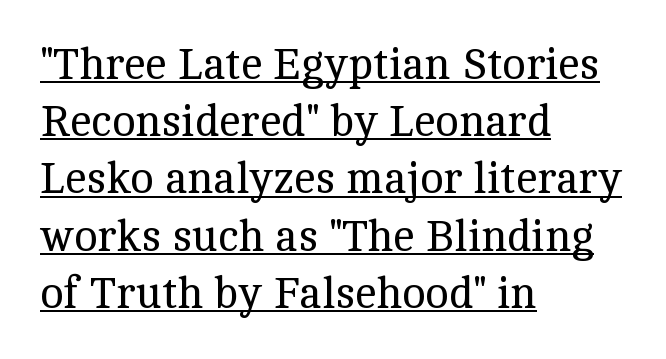
{"serif": "yes", "italic": "no", "bold": "no", "weight": "regular", "width": "normal", "x_height": "medium", "monospaced": "no", "underline": "yes", "align": "left", "line_spacing": "normal", "line_spacing_ratio": 1.3, "letter_spacing": "normal", "letter_spacing_em": 0.0, "glyph_px": 44}
